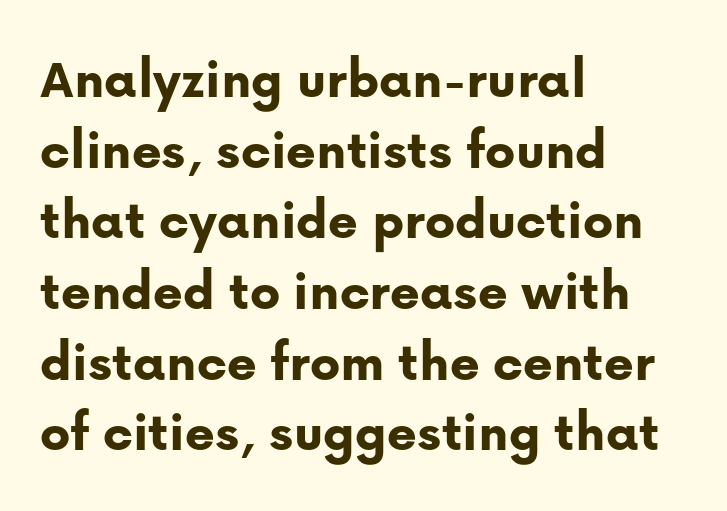
Q: Is the text bold? A: Yes.
Q: Is the text italic (slanted)? A: No, it is upright.
Q: Is the typeface a serif or a sans-serif typeface? A: Sans-serif.
Q: Is the text underlined? A: No.
Q: How is the paragraph aligned? A: Left-aligned.
Q: Is the spacing between letters normal or unusually wide? A: Normal.
Q: Width (condensed, normal, or wide)? A: Normal.
Q: Stroke contrast? A: Low.
Q: x-height? A: Medium.
Q: Monospaced? A: No.
